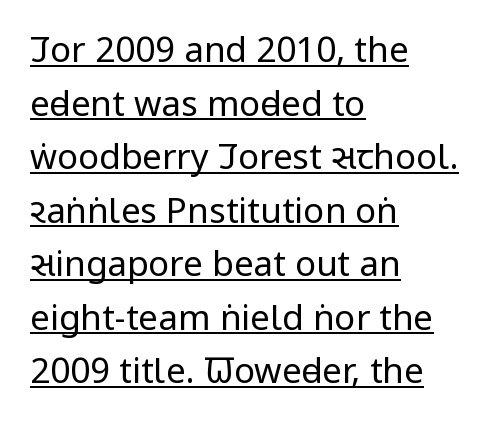
{"serif": "no", "italic": "no", "bold": "no", "weight": "regular", "width": "condensed", "stroke_contrast": "low", "x_height": "large", "monospaced": "no", "underline": "yes", "align": "left", "line_spacing": "normal", "line_spacing_ratio": 1.53, "letter_spacing": "normal", "letter_spacing_em": 0.0, "glyph_px": 35}
